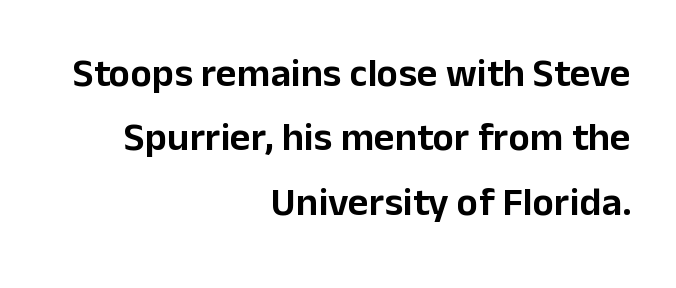
The image shows 40 px sans-serif type, upright; set right-aligned, normal line spacing (1.61x), normal letter spacing, not underlined; low stroke contrast and a medium x-height.
